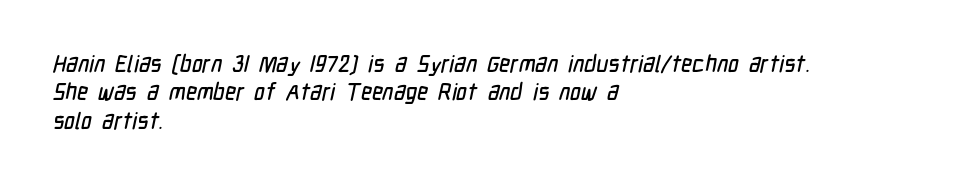
Q: Is the text underlined? A: No.
Q: How is the paragraph aligned? A: Left-aligned.
Q: Is the spacing between letters normal or unusually wide? A: Normal.
